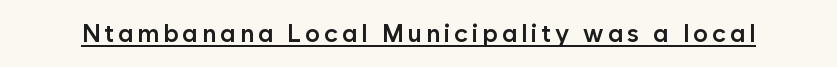
Q: Is the text bold? A: Semi-bold.
Q: Is the text italic (slanted)? A: No, it is upright.
Q: Is the text underlined? A: Yes.
